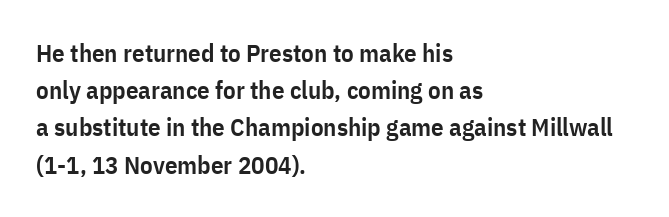
Normally led — the rows are evenly, conventionally spaced. Strokes here are thickened, but only to semibold level. Tracking value appears to be zero — textbook default spacing. A roman cut, with each character standing at attention. Teacher's note: observe the even left margin — that is flush-left alignment.
